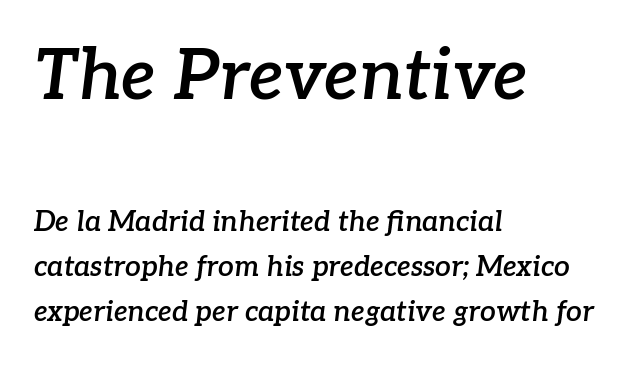
{"serif": "yes", "italic": "yes", "lean": "right", "slant_degrees": 7, "bold": "semi", "weight": "semibold", "width": "normal", "stroke_contrast": "low", "x_height": "medium", "monospaced": "no", "underline": "no", "align": "left", "line_spacing": "normal", "line_spacing_ratio": 1.61, "letter_spacing": "normal", "letter_spacing_em": 0.0, "larger_block": "first", "size_ratio": 2.54, "glyph_px": 71}
